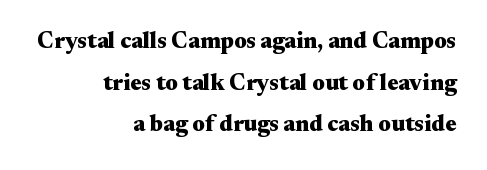
{"italic": "no", "bold": "yes", "underline": "no", "align": "right", "line_spacing_ratio": 1.81, "letter_spacing": "normal", "letter_spacing_em": 0.0, "glyph_px": 23}
